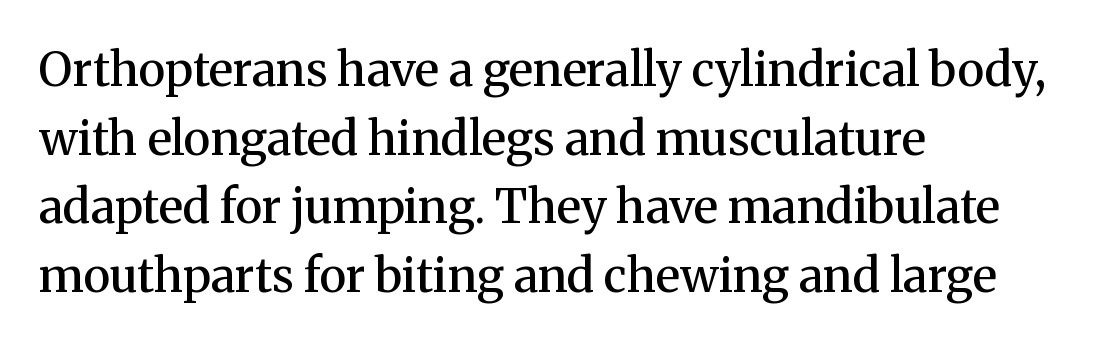
Q: Is the text bold? A: Semi-bold.
Q: Is the text italic (slanted)? A: No, it is upright.
Q: Is the typeface a serif or a sans-serif typeface? A: Serif.
Q: Is the text underlined? A: No.
Q: How is the paragraph aligned? A: Left-aligned.
Q: Is the spacing between letters normal or unusually wide? A: Normal.
Q: Is the spacing between lines tight, normal or loose? A: Normal.
Q: Width (condensed, normal, or wide)? A: Normal.
Q: Stroke contrast? A: Medium.
Q: x-height? A: Medium.
Q: Monospaced? A: No.
